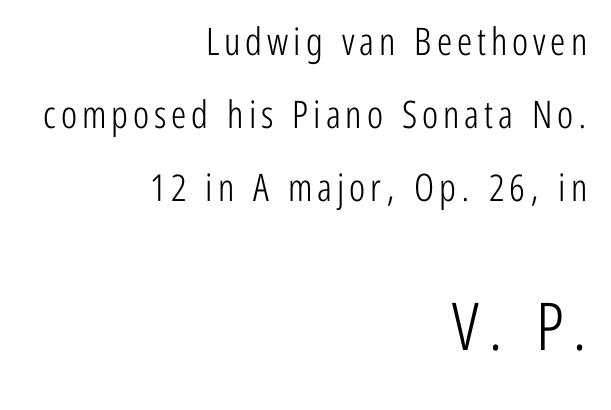
{"serif": "no", "italic": "no", "bold": "no", "weight": "light", "width": "condensed", "stroke_contrast": "low", "x_height": "medium", "monospaced": "no", "underline": "no", "align": "right", "line_spacing": "loose", "line_spacing_ratio": 1.92, "larger_block": "second", "size_ratio": 1.74, "glyph_px": 66}
